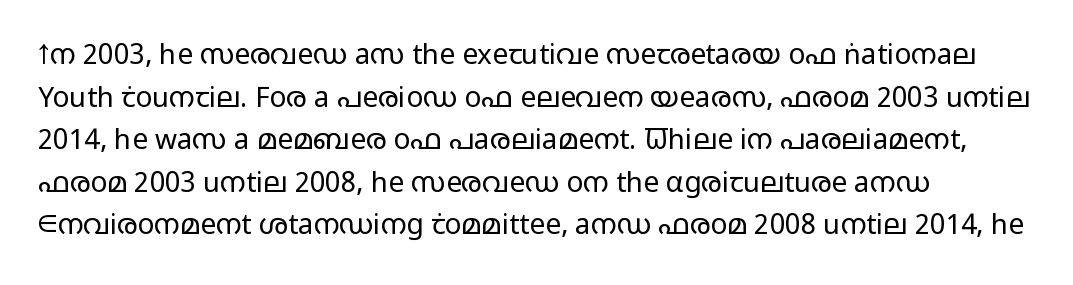
{"serif": "no", "italic": "no", "bold": "no", "weight": "light", "width": "wide", "stroke_contrast": "low", "x_height": "medium", "monospaced": "no", "underline": "no", "align": "left", "line_spacing": "normal", "line_spacing_ratio": 1.52, "letter_spacing": "normal", "letter_spacing_em": 0.0, "glyph_px": 28}
